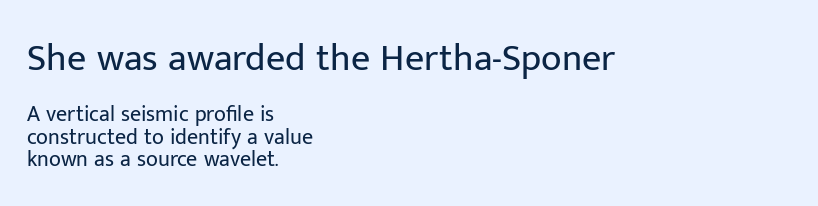
Q: Is the text bold? A: No.
Q: Is the text italic (slanted)? A: No, it is upright.
Q: Is the typeface a serif or a sans-serif typeface? A: Sans-serif.
Q: Is the text underlined? A: No.
Q: How is the paragraph aligned? A: Left-aligned.
Q: Is the spacing between letters normal or unusually wide? A: Normal.
Q: Is the spacing between lines tight, normal or loose? A: Tight.
Q: Which block of text is set in a larger size, the first (top) or the second (bottom)? A: The first (top) one.
Q: Width (condensed, normal, or wide)? A: Normal.
Q: Stroke contrast? A: Low.
Q: x-height? A: Medium.
Q: Monospaced? A: No.
